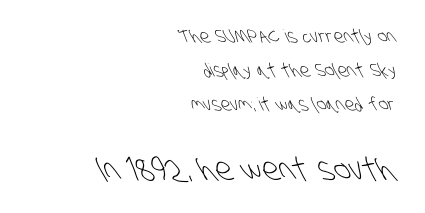
Q: Is the text bold? A: No.
Q: Is the typeface a serif or a sans-serif typeface? A: Sans-serif.
Q: Is the text underlined? A: No.
Q: How is the paragraph aligned? A: Right-aligned.
Q: Is the spacing between letters normal or unusually wide? A: Normal.
Q: Which block of text is set in a larger size, the first (top) or the second (bottom)? A: The second (bottom) one.
Q: Width (condensed, normal, or wide)? A: Condensed.
Q: Stroke contrast? A: Low.
Q: x-height? A: Large.
Q: Monospaced? A: No.
